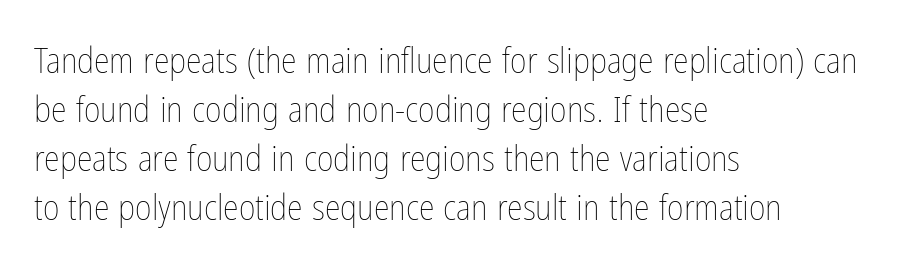
The image shows 36 px thin, condensed type, upright; set left-aligned, normal line spacing (1.36x), normal letter spacing, not underlined; low stroke contrast and a medium x-height.
